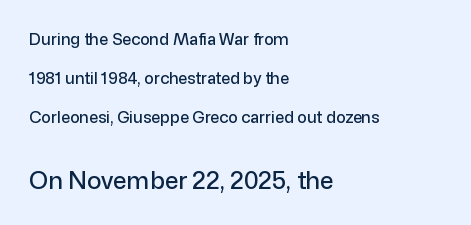
Words appear dense and cohesive because spacing is normal. Leading: increased. The paragraph shown leans on its left margin. You can tell it's not italic because the verticals are truly vertical. Which chunk is bigger? The second one — the bottom block dwarfs the top.
